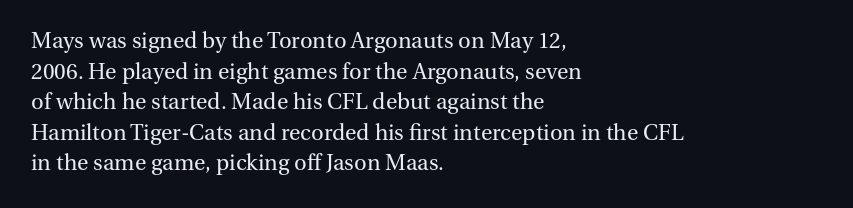
Here the glyphs are tracked normally, forming tight word shapes. This sample keeps an unexceptional amount of space between lines. Every character sits straight up, as roman type does. Each stroke keeps to a modest, everyday thickness or less. This rendering uses left alignment, leaving the right contour irregular. Descenders are the only things crossing below the line.
